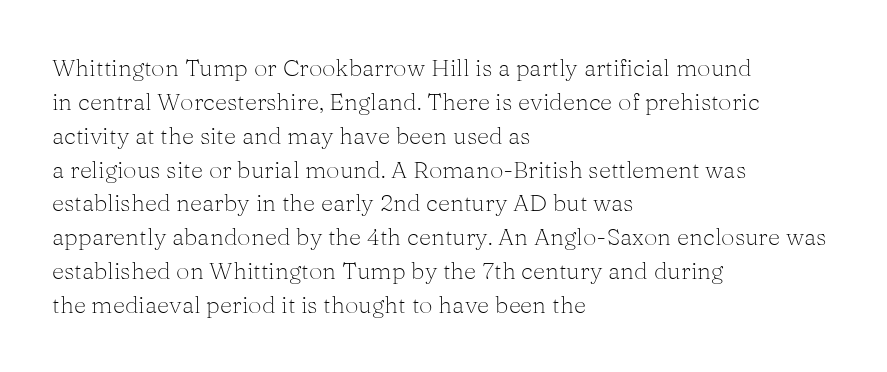
Decoration check: the copy has no underline. Teacher's note: observe the even left margin — that is flush-left alignment. Interline gaps are of average width in this sample. No chunkiness to these letters — they're not bold. These lines were composed using upright roman letters.
